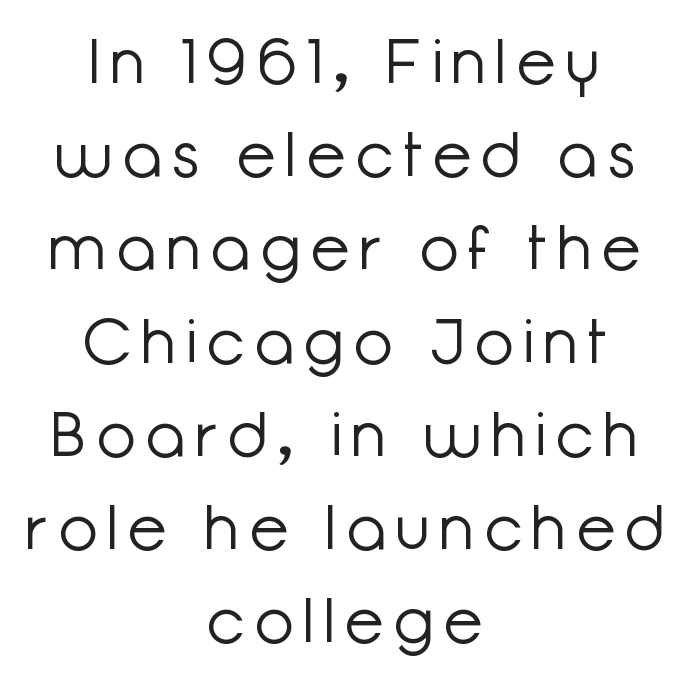
{"serif": "no", "italic": "no", "bold": "no", "weight": "light", "width": "normal", "stroke_contrast": "low", "x_height": "medium", "monospaced": "no", "underline": "no", "align": "center", "line_spacing": "normal", "line_spacing_ratio": 1.48, "glyph_px": 63}
